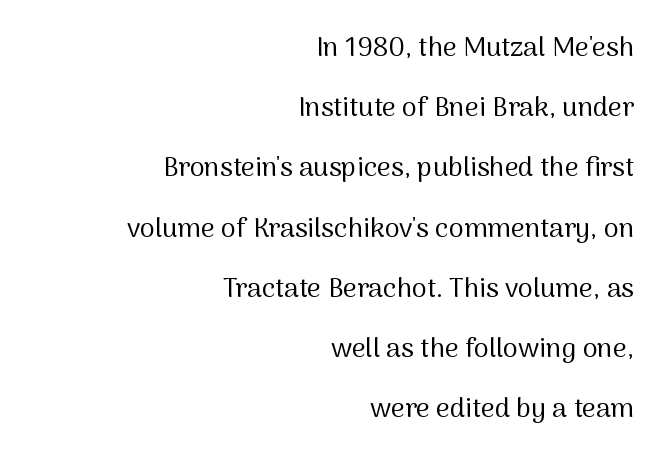
Q: Is the text bold? A: No.
Q: Is the text italic (slanted)? A: No, it is upright.
Q: Is the text underlined? A: No.
Q: How is the paragraph aligned? A: Right-aligned.
Q: Is the spacing between letters normal or unusually wide? A: Normal.
Q: Is the spacing between lines tight, normal or loose? A: Loose.
